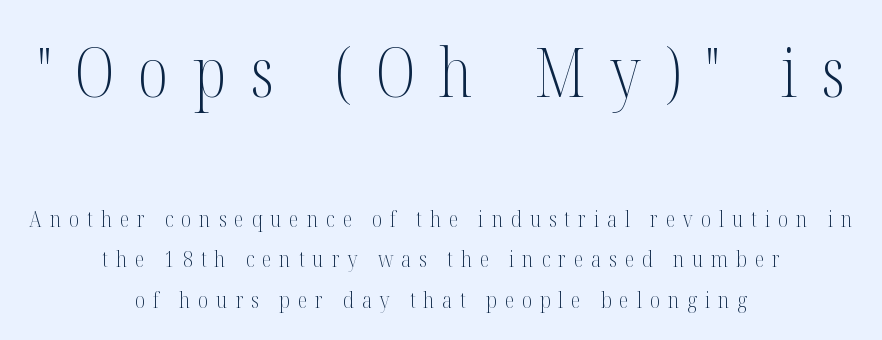
{"serif": "yes", "italic": "no", "bold": "no", "weight": "light", "width": "condensed", "stroke_contrast": "medium", "x_height": "medium", "monospaced": "no", "underline": "no", "align": "center", "line_spacing_ratio": 1.85, "letter_spacing": "wide", "letter_spacing_em": 0.36, "larger_block": "first", "size_ratio": 3.05, "glyph_px": 67}
